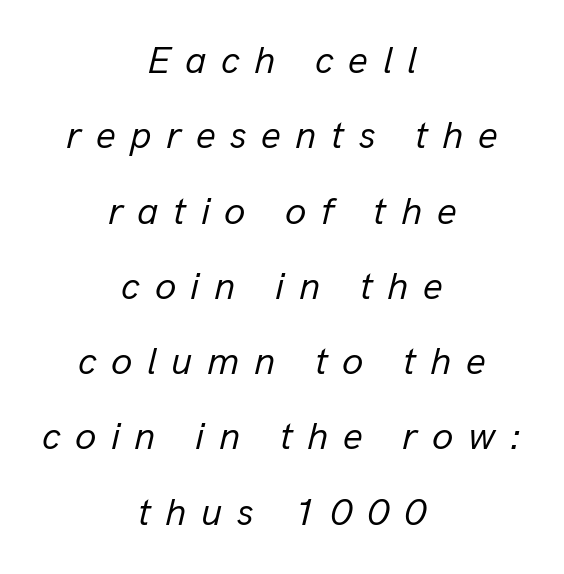
The image shows 39 px regular-weight type, italic (leaning right); set centered, loose line spacing (1.93x), unusually wide letter spacing (+0.37 em), not underlined; low stroke contrast and a medium x-height.
